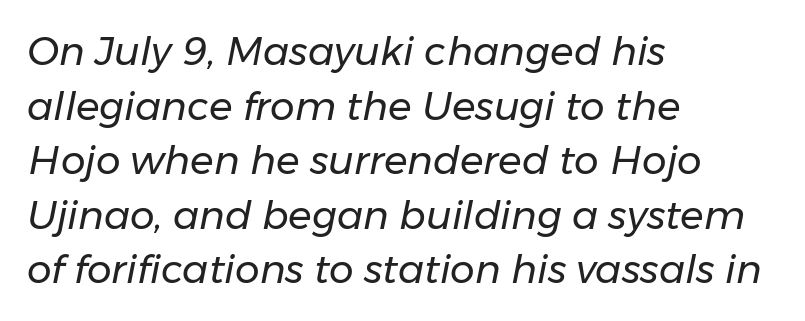
Each new line begins a customary step beneath the previous one. Observe the lean: these are italic letterforms. Proportional: the letters do not fall into vertical columns. A typesetter would call this zero additional tracking. This sample is left-justified, so line endings fall wherever the words run out. Vertical stems look standard width or narrower in stroke.
